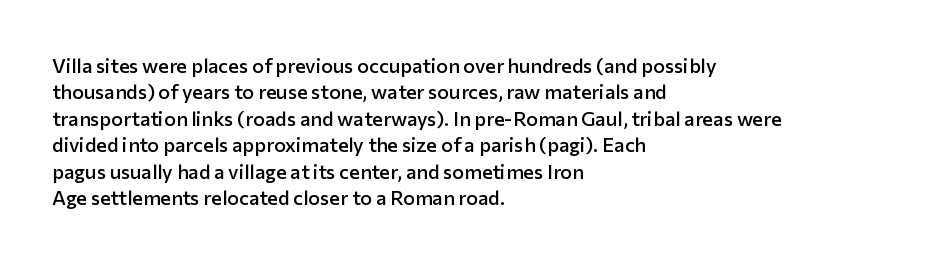
The image shows 20 px text type, upright; set left-aligned, normal line spacing (1.32x), normal letter spacing, not underlined.
